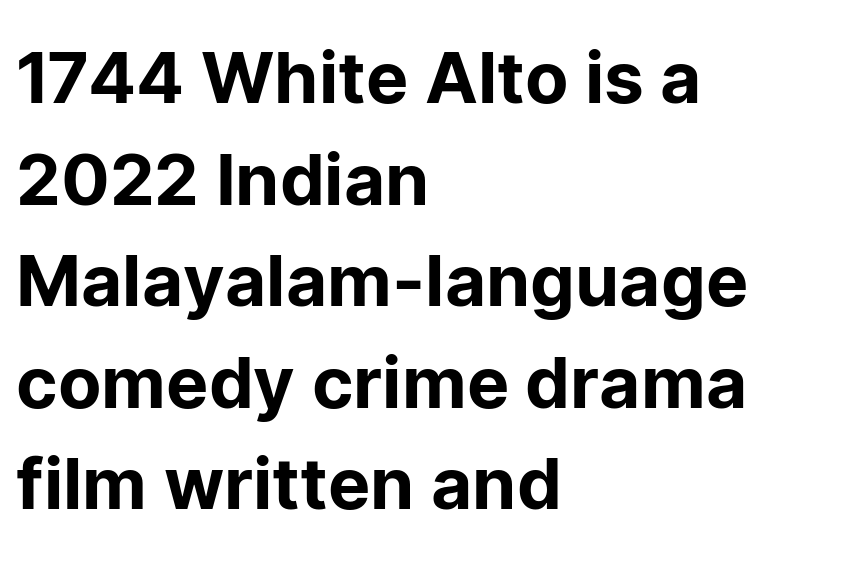
The foot of each line stays bare and open. You could not count columns in this text — the font is proportionally spaced. Style check: upright. The characters display no serif detailing; their extremities are plain. Is the letter spacing exaggerated? No — it looks like the ordinary default. Rows of type keep a routine distance in the vertical direction.
